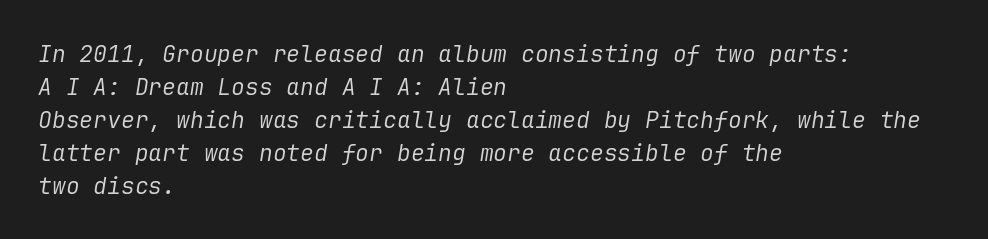
The image shows 23 px text type, italic (leaning right); set left-aligned, normal line spacing (1.43x), normal letter spacing, not underlined.
